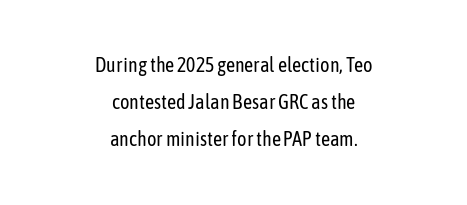
The image shows 20 px text type, upright; set centered, line spacing 1.86x, normal letter spacing, not underlined.
